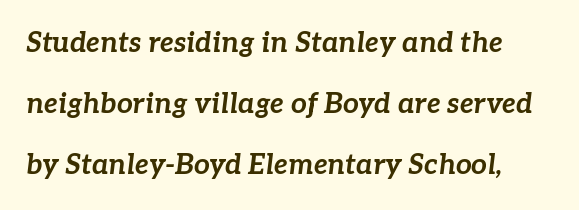
Yep, that's italic — everything's leaning. Honestly, the rows look like they've been pulled way apart. The font is running at its bold setting. This sample has the flowing, uneven cadence of proportional lettering.
